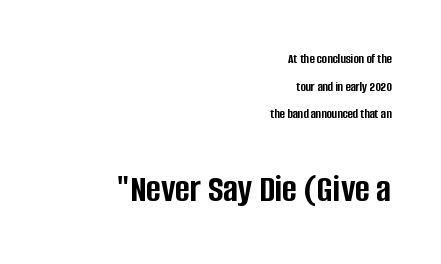
The image shows 40 px semibold, condensed sans-serif type, upright; set right-aligned, loose line spacing (1.98x), normal letter spacing, not underlined; the second (bottom) block is 2.86x larger; low stroke contrast and a large x-height.
